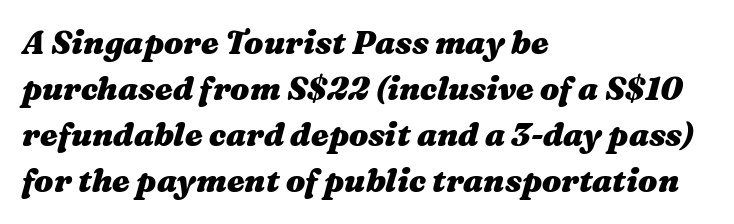
The passage shown leans; its letterforms are oblique. Standard letterfit; no display-style spreading of the glyphs. The vertical gap from one line to the next is medium. The foot of each line stays bare and open. If you drew a ruler down the left edge, every line would touch it.
